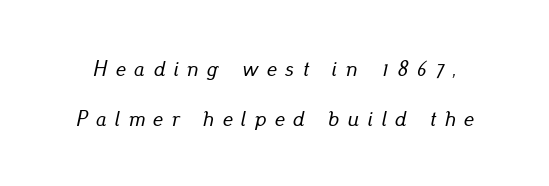
Q: Is the text italic (slanted)? A: Yes, it leans right by about 13 degrees.
Q: Is the text underlined? A: No.
Q: Is the spacing between letters normal or unusually wide? A: Unusually wide.
Q: Is the spacing between lines tight, normal or loose? A: Loose.
